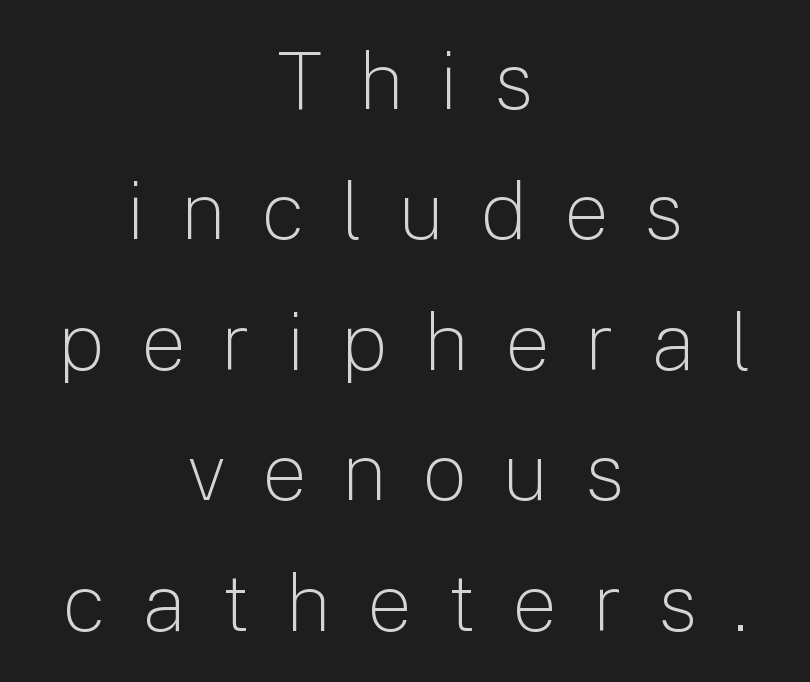
{"serif": "no", "italic": "no", "bold": "no", "weight": "light", "width": "normal", "stroke_contrast": "low", "x_height": "medium", "monospaced": "no", "underline": "no", "align": "center", "line_spacing": "normal", "line_spacing_ratio": 1.63, "letter_spacing": "wide", "letter_spacing_em": 0.45, "glyph_px": 80}
